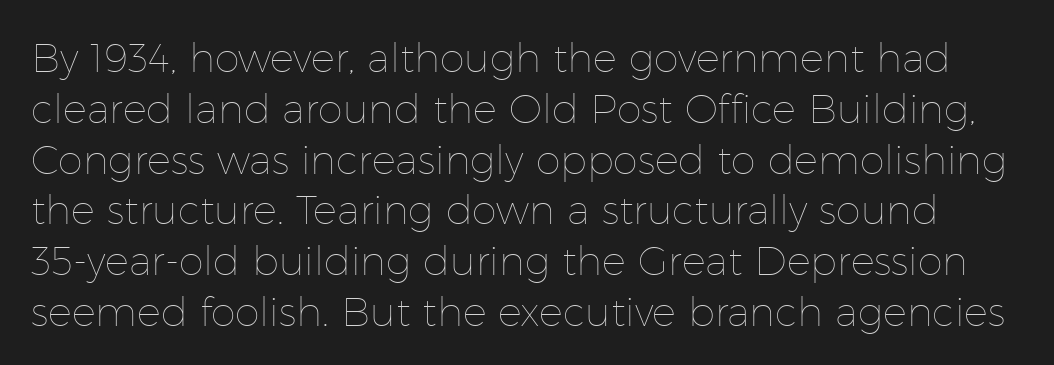
Varying glyph widths throughout — classic text-font behaviour. Designer's note — italics off, roman on. Stems and bowls with no extra thickness — not bold. Plain, unruled lines of type. These lines sit exactly where default settings would place them.
